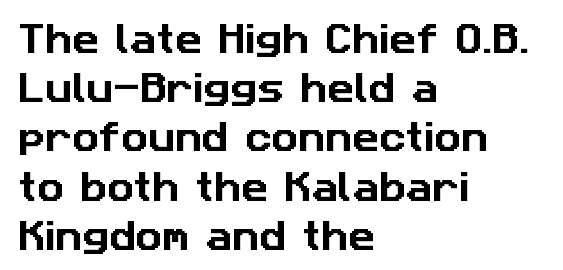
{"serif": "no", "width": "normal", "stroke_contrast": "low", "x_height": "medium", "monospaced": "no", "underline": "no", "align": "left", "line_spacing": "normal", "line_spacing_ratio": 1.49, "letter_spacing": "normal", "letter_spacing_em": 0.0, "glyph_px": 33}
